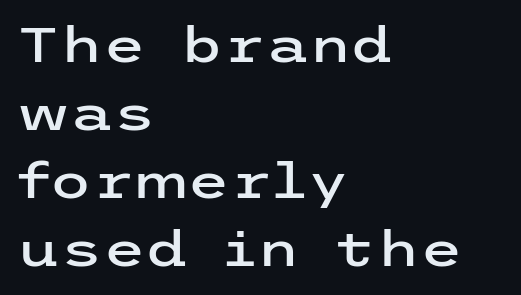
In terms of posture, this sample is upright. Students, note that the glyphs here touch the page at normal intervals. The lines sit at an ordinary, default distance from one another. Underline: absent.
